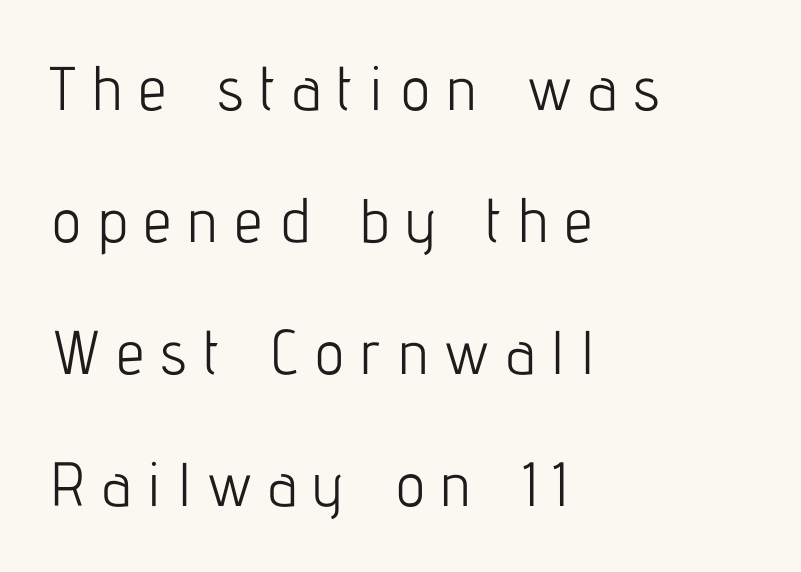
{"serif": "no", "italic": "no", "bold": "no", "weight": "light", "width": "condensed", "stroke_contrast": "low", "x_height": "medium", "monospaced": "no", "underline": "no", "align": "left", "line_spacing": "loose", "line_spacing_ratio": 2.13, "letter_spacing": "wide", "letter_spacing_em": 0.27, "glyph_px": 62}
